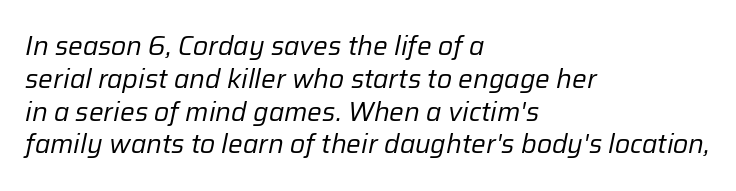
{"italic": "yes", "lean": "right", "slant_degrees": 12, "bold": "no", "underline": "no", "align": "left", "line_spacing": "normal", "line_spacing_ratio": 1.26, "letter_spacing": "normal", "letter_spacing_em": 0.0, "glyph_px": 26}
